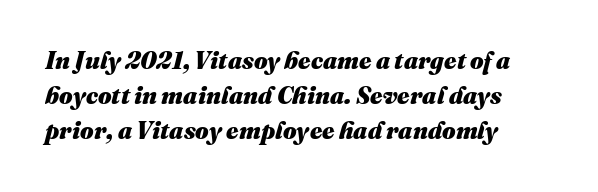
The image shows 24 px bold type, italic (leaning right); set left-aligned, normal line spacing (1.46x), normal letter spacing, not underlined.
